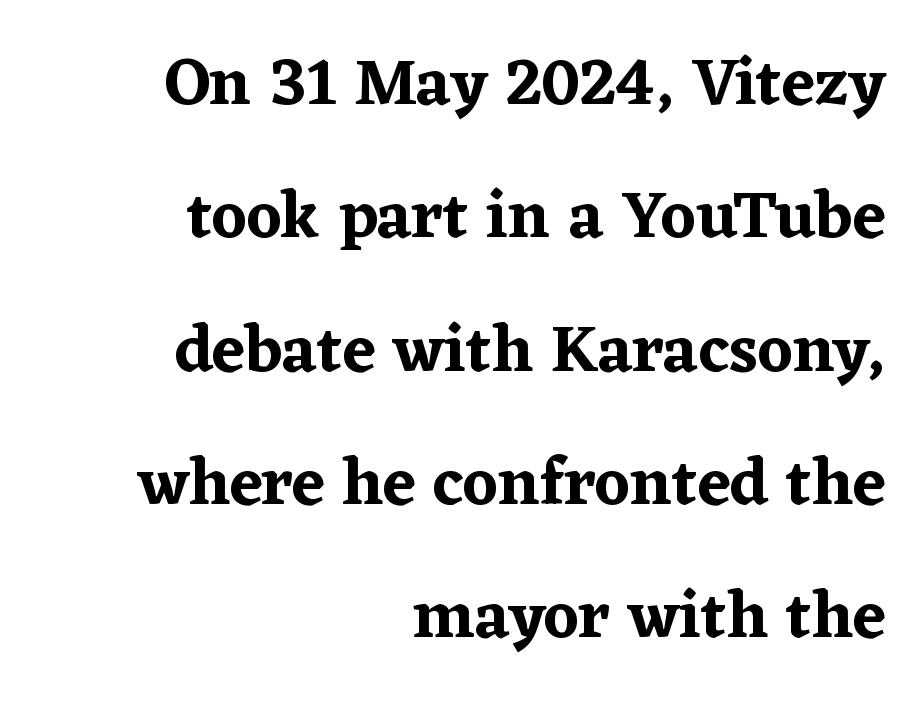
The image shows 67 px serif type, upright; set right-aligned, loose line spacing (1.99x), normal letter spacing, not underlined; low stroke contrast and a medium x-height.
